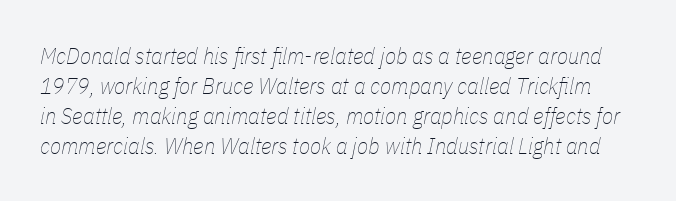
Unbolded letterforms with no extra heft. The tracking reads as untouched default to a designer's eye. The glyphs are unaccompanied by any horizontal stroke below them. Honestly, the row spacing looks completely unremarkable.
